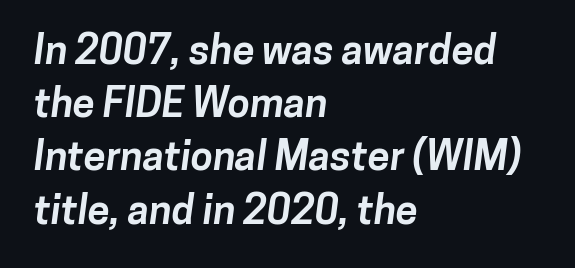
The image shows 40 px bold sans-serif type; set left-aligned, normal line spacing (1.33x), normal letter spacing, not underlined; low stroke contrast and a medium x-height.
